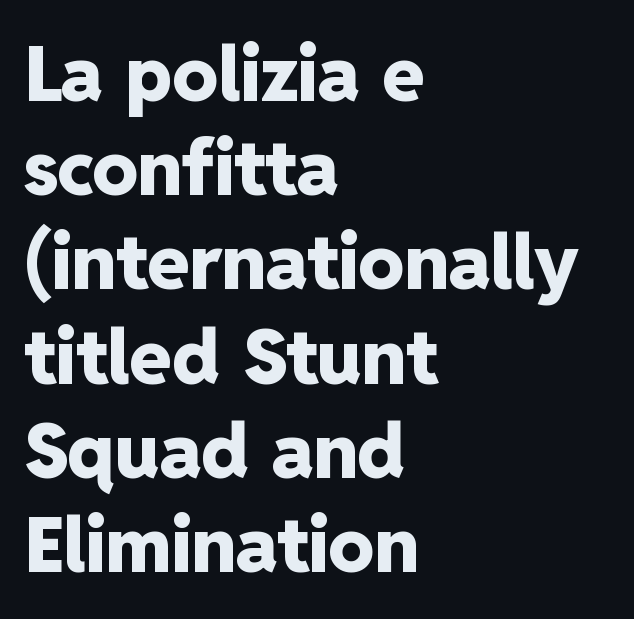
Q: Is the text bold? A: Yes.
Q: Is the text italic (slanted)? A: No, it is upright.
Q: Is the typeface a serif or a sans-serif typeface? A: Sans-serif.
Q: Is the text underlined? A: No.
Q: How is the paragraph aligned? A: Left-aligned.
Q: Is the spacing between letters normal or unusually wide? A: Normal.
Q: Width (condensed, normal, or wide)? A: Normal.
Q: Stroke contrast? A: Low.
Q: x-height? A: Medium.
Q: Monospaced? A: No.
